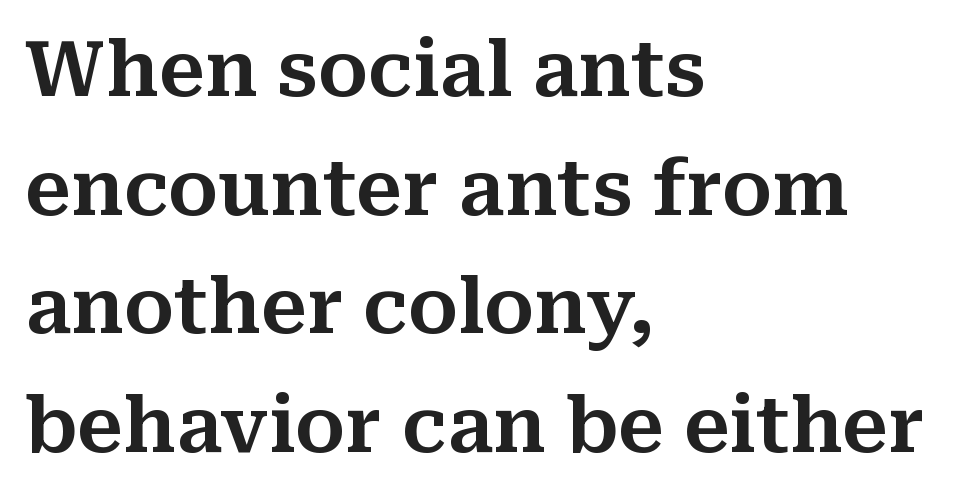
The image shows 76 px serif type, upright; set left-aligned, normal line spacing (1.56x), normal letter spacing, not underlined; medium stroke contrast and a medium x-height.
